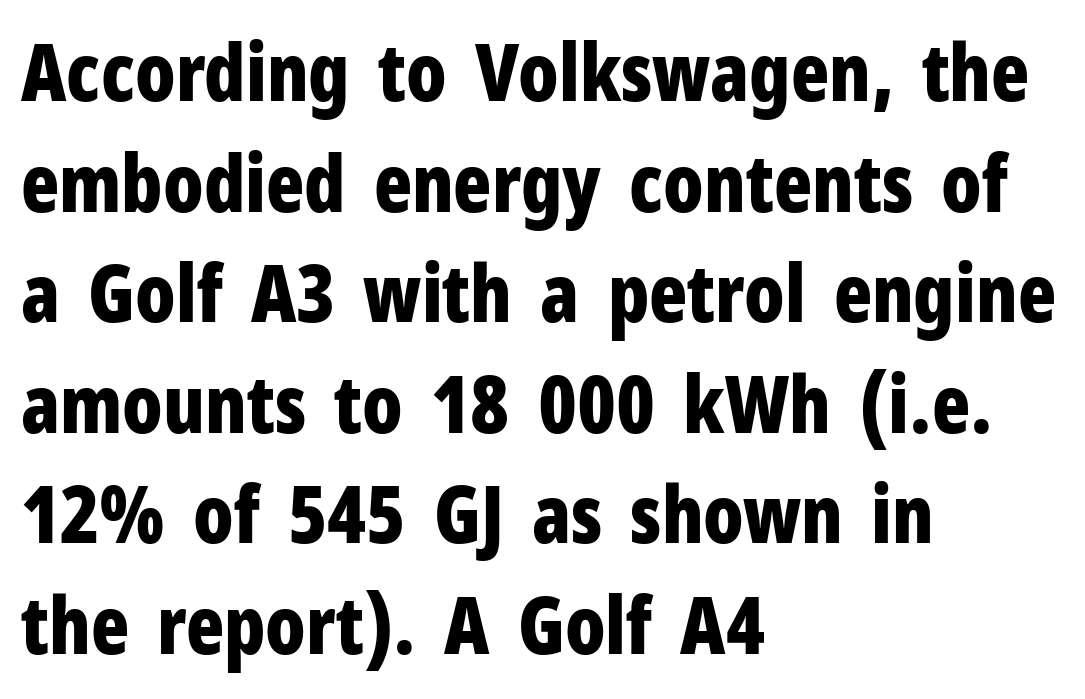
Q: Is the text bold? A: Yes.
Q: Is the text italic (slanted)? A: No, it is upright.
Q: Is the typeface a serif or a sans-serif typeface? A: Sans-serif.
Q: Is the text underlined? A: No.
Q: How is the paragraph aligned? A: Left-aligned.
Q: Is the spacing between letters normal or unusually wide? A: Normal.
Q: Is the spacing between lines tight, normal or loose? A: Normal.
Q: Width (condensed, normal, or wide)? A: Condensed.
Q: Stroke contrast? A: Low.
Q: x-height? A: Medium.
Q: Monospaced? A: No.
